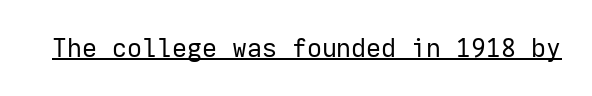
Short note: letters normally spaced. Is this a heavy cut? Hardly; it is regular or lighter. This sample uses an upright cut, with every glyph sitting square on the baseline. Is there an underline? Yes — a line sits under the letters.
